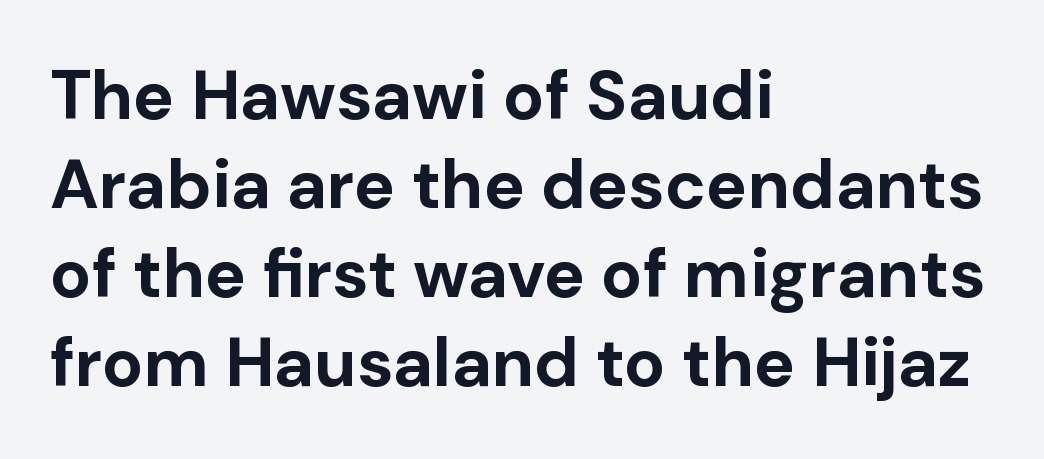
{"serif": "no", "italic": "no", "bold": "yes", "weight": "bold", "width": "normal", "stroke_contrast": "low", "x_height": "medium", "monospaced": "no", "underline": "no", "align": "left", "line_spacing": "normal", "line_spacing_ratio": 1.29, "letter_spacing": "normal", "letter_spacing_em": 0.0, "glyph_px": 69}
